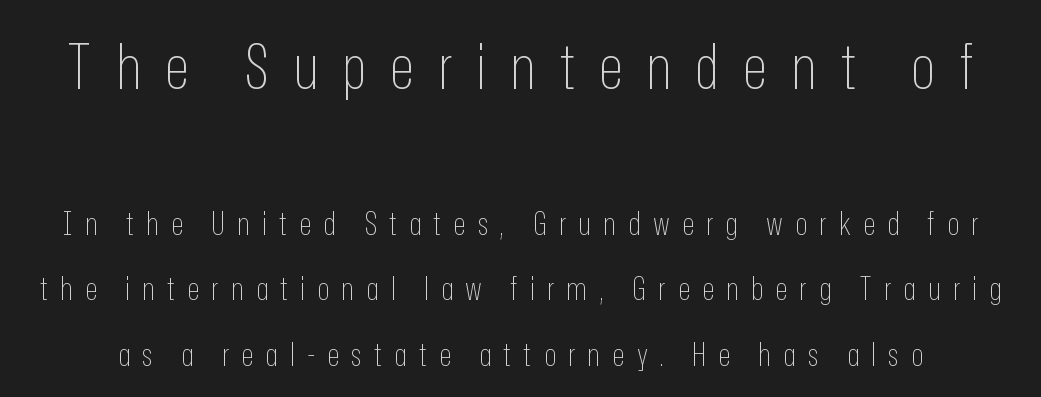
Size hierarchy here favors the leading block over the trailing one. These lines are rendered in a variable-pitch font. The typesetting does not lean heavy: it is not bold. The vertical gap from one line to the next is large. Tracking value appears strongly positive — letters spread wide. The type sits square on the baseline with zero lean.
